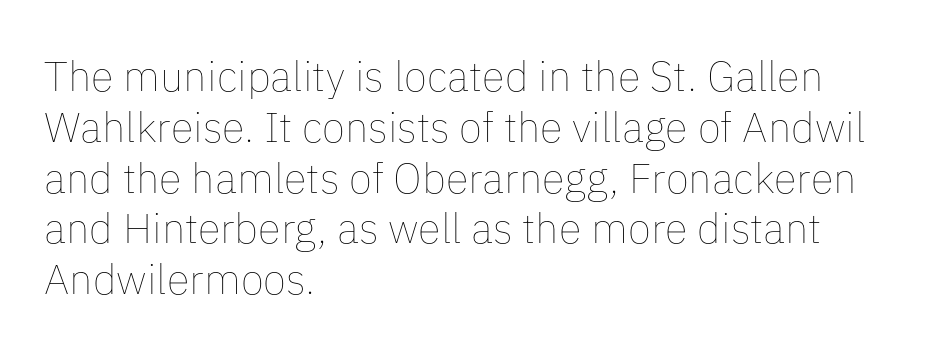
The image shows 42 px thin type, upright; set left-aligned, line spacing 1.21x, normal letter spacing, not underlined; low stroke contrast and a medium x-height.
